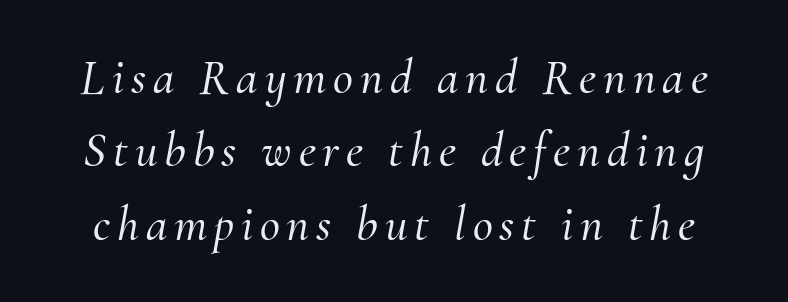
Q: Is the text italic (slanted)? A: Yes, it leans right by about 10 degrees.
Q: Is the typeface a serif or a sans-serif typeface? A: Serif.
Q: Is the text underlined? A: No.
Q: Is the spacing between lines tight, normal or loose? A: Normal.
Q: Width (condensed, normal, or wide)? A: Normal.
Q: Stroke contrast? A: Medium.
Q: x-height? A: Small.
Q: Monospaced? A: No.
